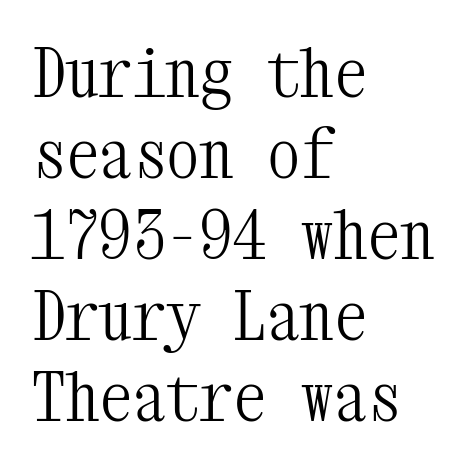
Think standard paragraph weight, or any step lighter than that. The letters stand straight up with perfectly vertical stems. The rendering uses typewriter-style spacing with identical character cells. Look at the bottom of the vertical strokes: they flare into serifs here. Decoration check: the copy has no underline. How are the letters spaced? Ordinarily, with no added tracking.
